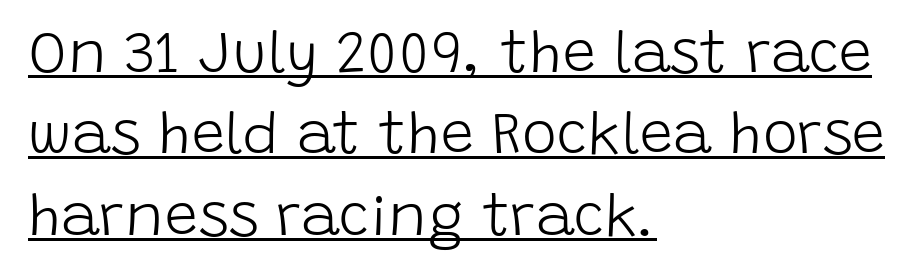
Q: Is the text bold? A: No.
Q: Is the text italic (slanted)? A: No, it is upright.
Q: Is the typeface a serif or a sans-serif typeface? A: Sans-serif.
Q: Is the text underlined? A: Yes.
Q: How is the paragraph aligned? A: Left-aligned.
Q: Is the spacing between letters normal or unusually wide? A: Normal.
Q: Is the spacing between lines tight, normal or loose? A: Normal.
Q: Width (condensed, normal, or wide)? A: Normal.
Q: Stroke contrast? A: Low.
Q: x-height? A: Large.
Q: Monospaced? A: No.
